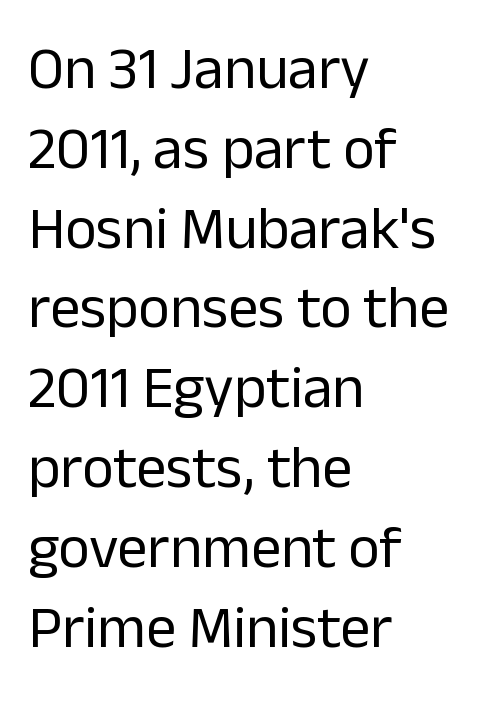
Q: Is the text bold? A: No.
Q: Is the text italic (slanted)? A: No, it is upright.
Q: Is the typeface a serif or a sans-serif typeface? A: Sans-serif.
Q: Is the text underlined? A: No.
Q: How is the paragraph aligned? A: Left-aligned.
Q: Is the spacing between letters normal or unusually wide? A: Normal.
Q: Is the spacing between lines tight, normal or loose? A: Normal.
Q: Width (condensed, normal, or wide)? A: Normal.
Q: Stroke contrast? A: Low.
Q: x-height? A: Medium.
Q: Monospaced? A: No.
